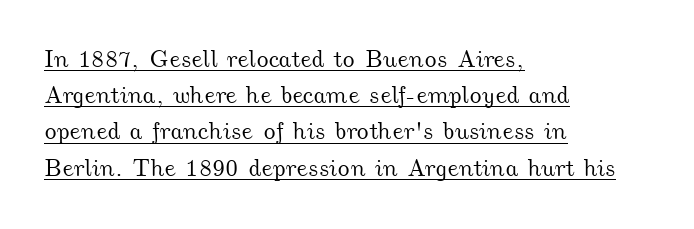
{"underline": "yes", "align": "left", "line_spacing": "normal", "line_spacing_ratio": 1.51, "letter_spacing": "normal", "letter_spacing_em": 0.0, "glyph_px": 24}
